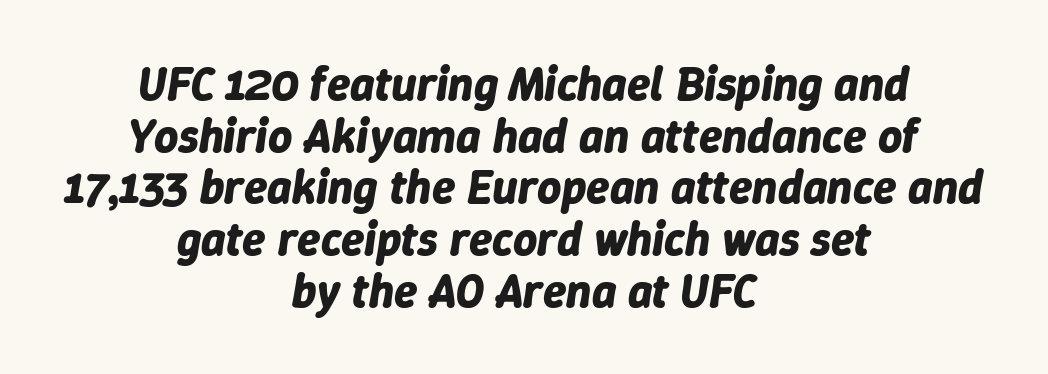
Q: Is the text bold? A: Yes.
Q: Is the text italic (slanted)? A: Yes, it leans right by about 9 degrees.
Q: Is the text underlined? A: No.
Q: How is the paragraph aligned? A: Centered.
Q: Is the spacing between letters normal or unusually wide? A: Normal.
Q: Is the spacing between lines tight, normal or loose? A: Tight.
Q: Width (condensed, normal, or wide)? A: Normal.
Q: Stroke contrast? A: Low.
Q: x-height? A: Medium.
Q: Monospaced? A: No.
